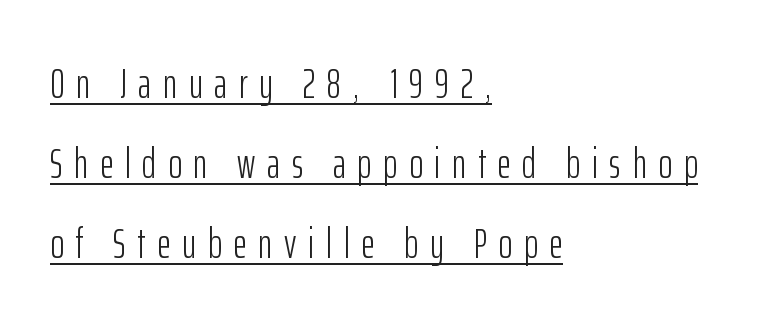
The image shows 42 px light, condensed sans-serif type, upright; set left-aligned, loose line spacing (1.9x), unusually wide letter spacing (+0.28 em), underlined; low stroke contrast and a medium x-height.
